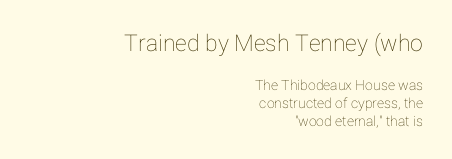
Q: Is the text italic (slanted)? A: No, it is upright.
Q: Is the text underlined? A: No.
Q: How is the paragraph aligned? A: Right-aligned.
Q: Is the spacing between letters normal or unusually wide? A: Normal.
Q: Is the spacing between lines tight, normal or loose? A: Normal.
Q: Which block of text is set in a larger size, the first (top) or the second (bottom)? A: The first (top) one.
